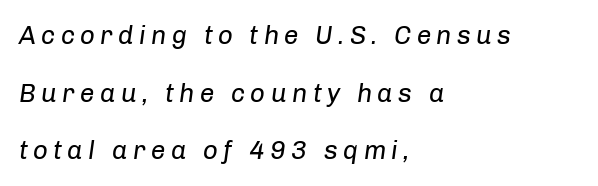
Q: Is the text bold? A: No.
Q: Is the text italic (slanted)? A: Yes, it leans right by about 8 degrees.
Q: Is the text underlined? A: No.
Q: How is the paragraph aligned? A: Left-aligned.
Q: Is the spacing between letters normal or unusually wide? A: Unusually wide.
Q: Is the spacing between lines tight, normal or loose? A: Loose.
